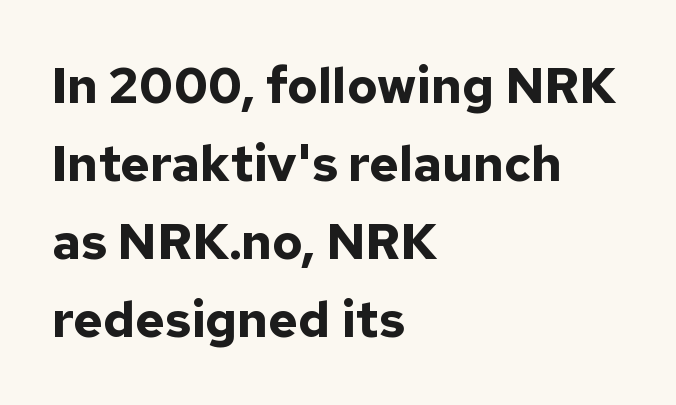
{"serif": "no", "italic": "no", "bold": "yes", "weight": "bold", "width": "normal", "stroke_contrast": "low", "x_height": "medium", "monospaced": "no", "underline": "no", "align": "left", "line_spacing": "normal", "line_spacing_ratio": 1.56, "letter_spacing": "normal", "letter_spacing_em": 0.0, "glyph_px": 50}
